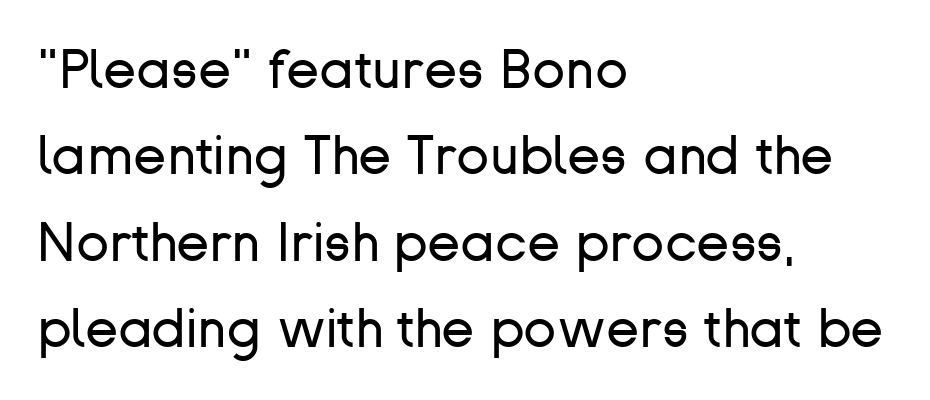
The image shows 54 px regular-weight sans-serif type, upright; set left-aligned, normal line spacing (1.6x), normal letter spacing, not underlined; low stroke contrast and a medium x-height.
